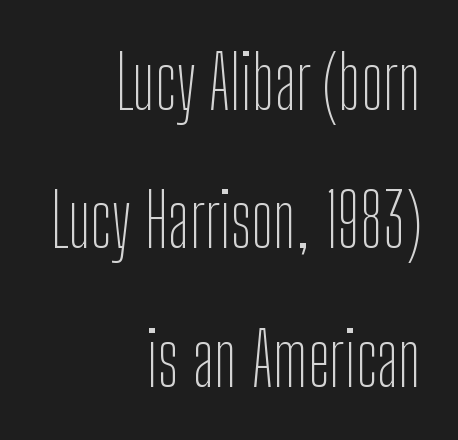
Q: Is the text bold? A: No.
Q: Is the text italic (slanted)? A: No, it is upright.
Q: Is the typeface a serif or a sans-serif typeface? A: Sans-serif.
Q: Is the text underlined? A: No.
Q: How is the paragraph aligned? A: Right-aligned.
Q: Is the spacing between letters normal or unusually wide? A: Normal.
Q: Width (condensed, normal, or wide)? A: Condensed.
Q: Stroke contrast? A: Low.
Q: x-height? A: Medium.
Q: Monospaced? A: No.
